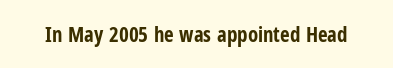
{"italic": "no", "bold": "yes", "underline": "no", "letter_spacing": "normal", "letter_spacing_em": 0.0, "glyph_px": 21}
